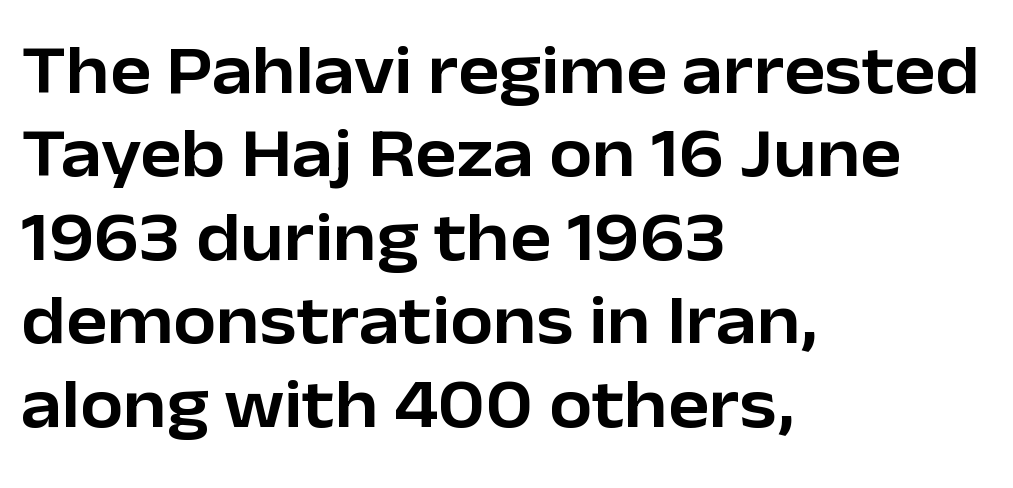
A typesetter would call this zero additional tracking. The space beneath each line is pristine and unruled. Note the varied advance widths — an 'i' is clearly narrower than an 'm'. Are there feet on the stems? There aren't — it's a sans. This is the regular roman posture of the typeface. These lines stack with their left ends in a neat column.
